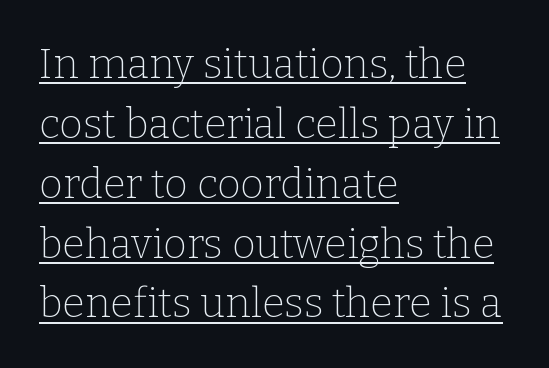
The font family rendered here belongs to the serif group. Counters stay open thanks to moderate or lighter strokes. Note the varied advance widths — an 'i' is clearly narrower than an 'm'. These lines sit exactly where default settings would place them. This sample uses an upright cut, with every glyph sitting square on the baseline. Line starts are locked; line ends wander.
